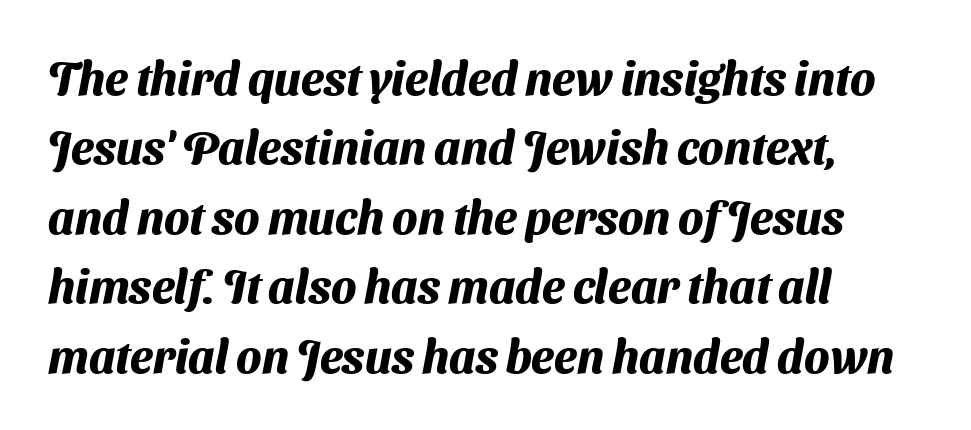
The image shows 46 px heavy sans-serif type; set left-aligned, normal line spacing (1.51x), normal letter spacing, not underlined; medium stroke contrast and a medium x-height.
